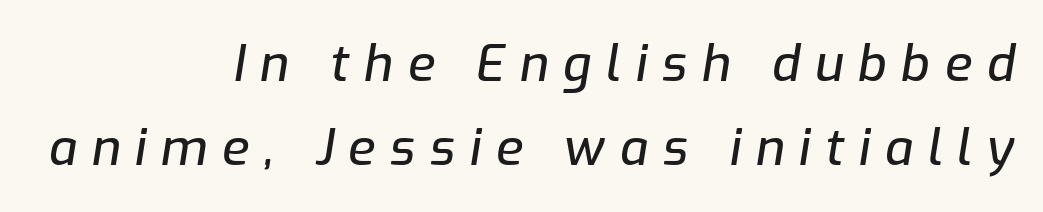
The image shows 50 px text type, italic (leaning right); set right-aligned, normal line spacing (1.68x), unusually wide letter spacing (+0.29 em), not underlined; low stroke contrast and a medium x-height.
